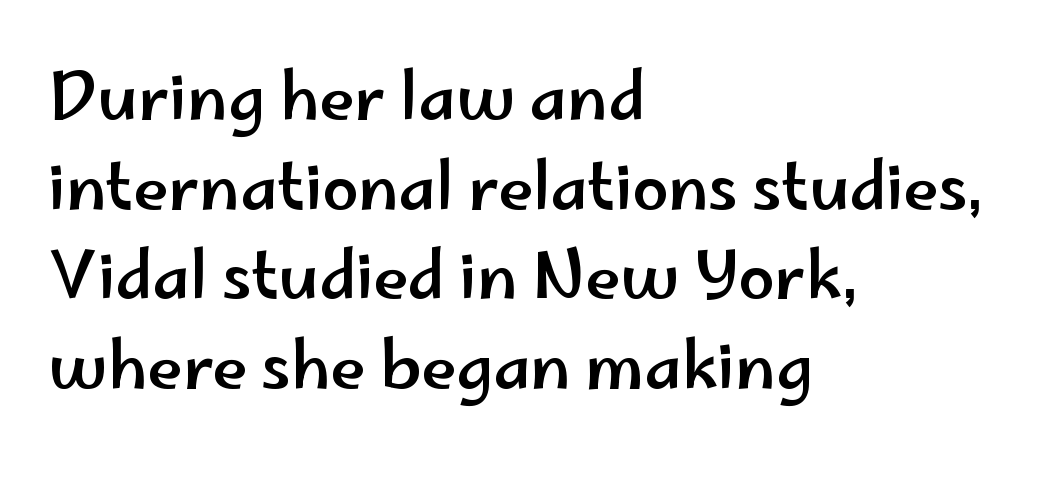
The lines in this sample share a left origin and differ only in where they stop. You could call the tracking neutral — neither tight nor loose. A typesetter would call this proportional, since set widths differ per character. Unlike italic type, these characters show no tilt at all.
